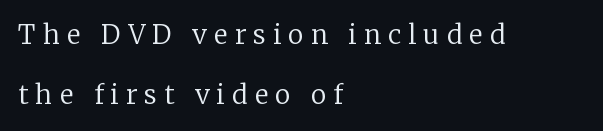
Descenders hang freely into open space. Widely set lines give the paragraph a tall, airy silhouette. Style check: upright. Letters have the restrained weight of plain body copy at most.
